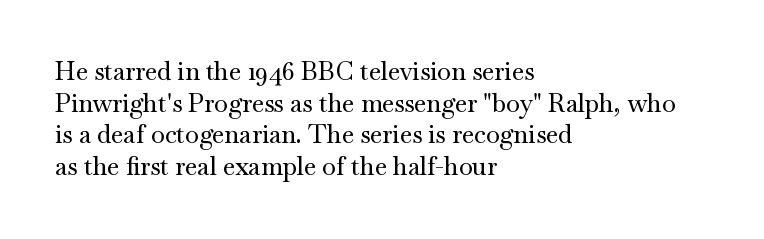
Q: Is the text italic (slanted)? A: No, it is upright.
Q: Is the text underlined? A: No.
Q: How is the paragraph aligned? A: Left-aligned.
Q: Is the spacing between letters normal or unusually wide? A: Normal.
Q: Is the spacing between lines tight, normal or loose? A: Normal.
